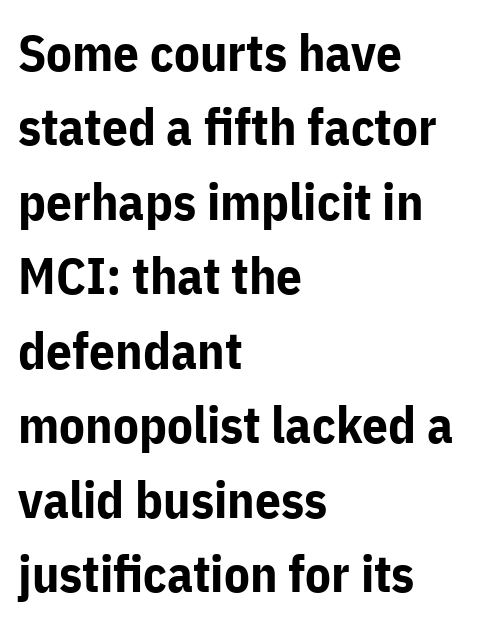
The image shows 51 px bold sans-serif type, upright; set left-aligned, normal line spacing (1.46x), normal letter spacing, not underlined; low stroke contrast and a medium x-height.
